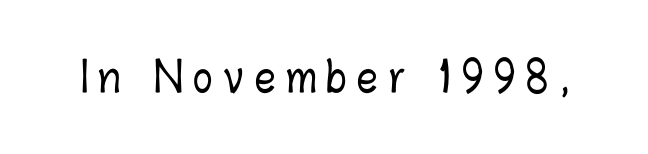
The image shows 41 px condensed type, upright; set unusually wide letter spacing (+0.26 em), not underlined; low stroke contrast and a medium x-height.
